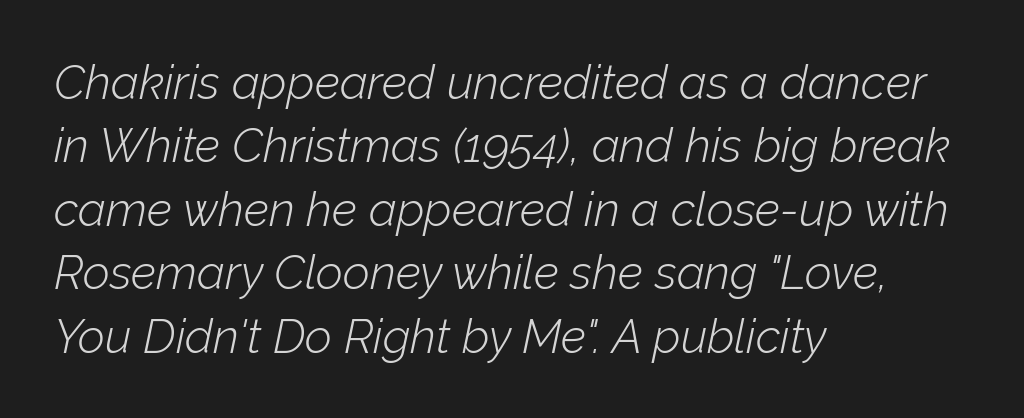
Q: Is the text bold? A: No.
Q: Is the text italic (slanted)? A: Yes, it leans right by about 12 degrees.
Q: Is the text underlined? A: No.
Q: How is the paragraph aligned? A: Left-aligned.
Q: Is the spacing between letters normal or unusually wide? A: Normal.
Q: Is the spacing between lines tight, normal or loose? A: Normal.
Q: Width (condensed, normal, or wide)? A: Normal.
Q: Stroke contrast? A: Low.
Q: x-height? A: Medium.
Q: Monospaced? A: No.
